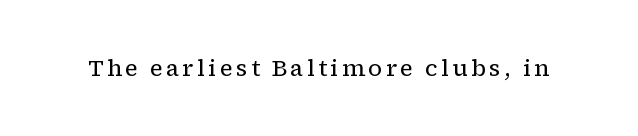
Honestly, there is no underline to notice here at all. This is roman type, the default non-slanted kind. Weight: not bold — regular or lighter.
